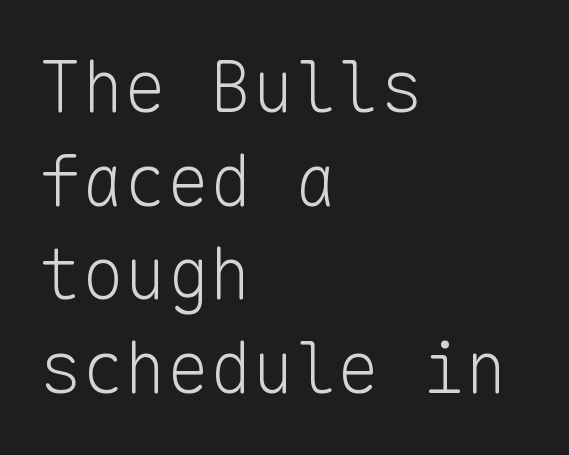
Q: Is the text bold? A: No.
Q: Is the text italic (slanted)? A: No, it is upright.
Q: Is the typeface a serif or a sans-serif typeface? A: Sans-serif.
Q: Is the text underlined? A: No.
Q: How is the paragraph aligned? A: Left-aligned.
Q: Is the spacing between letters normal or unusually wide? A: Normal.
Q: Is the spacing between lines tight, normal or loose? A: Normal.
Q: Width (condensed, normal, or wide)? A: Normal.
Q: Stroke contrast? A: Low.
Q: x-height? A: Medium.
Q: Monospaced? A: Yes.
